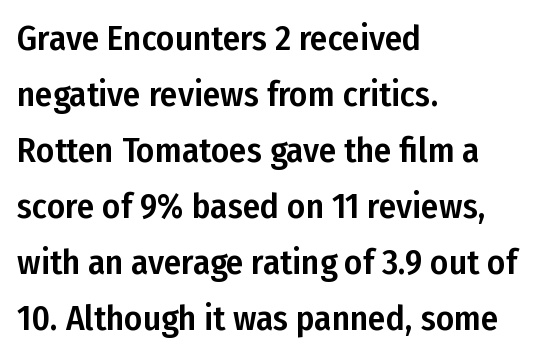
The image shows 35 px condensed sans-serif type, upright; set left-aligned, normal line spacing (1.6x), normal letter spacing, not underlined; low stroke contrast and a medium x-height.
